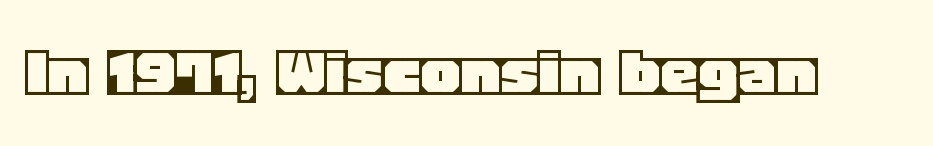
Here the glyphs are tracked normally, forming tight word shapes. Looks like regular typesetting: each glyph gets only the width it needs. Does the lettering tilt? It doesn't — this is upright. Quick note: underline off.
